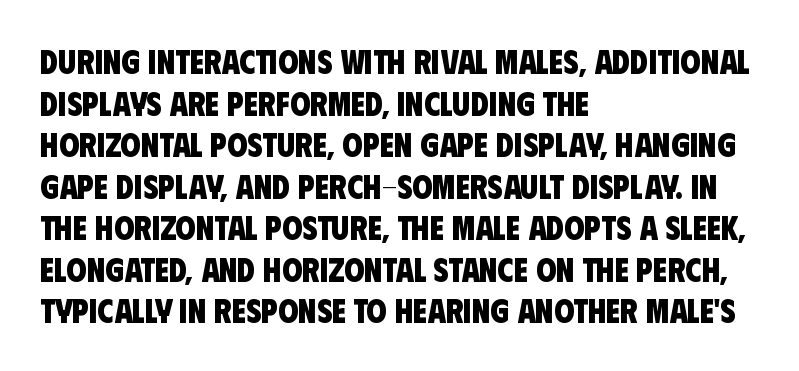
These words are printed bold, with thick strokes throughout. Serif or sans? Sans — the stroke terminals are bare. Honestly, the letter spacing is just normal — you wouldn't notice it. All the whitespace from short lines collects on the right. Summary of vertical rhythm: regular, with standard interline spacing.
